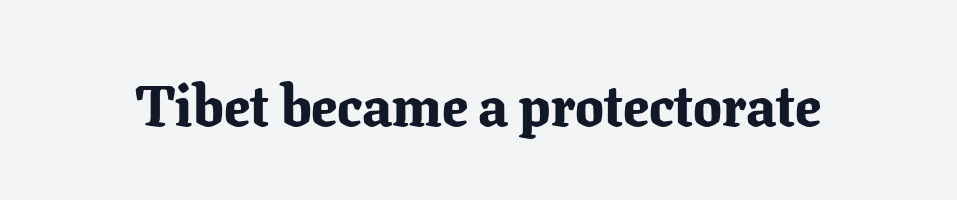
{"serif": "yes", "italic": "no", "bold": "yes", "weight": "bold", "width": "normal", "stroke_contrast": "low", "x_height": "medium", "monospaced": "no", "underline": "no", "letter_spacing": "normal", "letter_spacing_em": 0.0, "glyph_px": 57}
